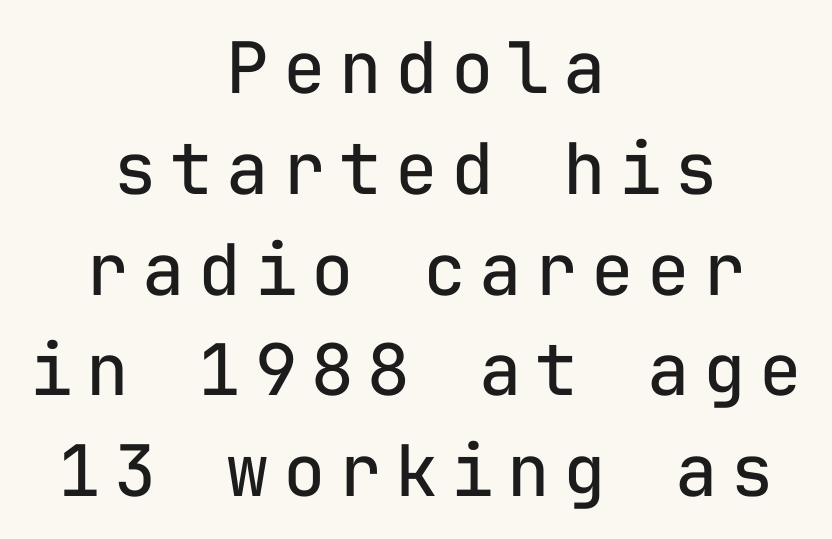
{"serif": "no", "italic": "no", "bold": "no", "weight": "regular", "width": "normal", "stroke_contrast": "low", "x_height": "medium", "monospaced": "yes", "underline": "no", "align": "center", "line_spacing": "normal", "line_spacing_ratio": 1.42, "glyph_px": 71}
